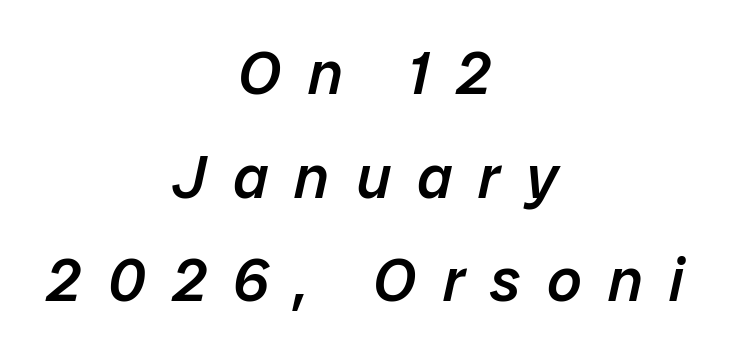
{"italic": "yes", "lean": "right", "slant_degrees": 12, "bold": "semi", "weight": "semibold", "width": "normal", "stroke_contrast": "low", "x_height": "medium", "monospaced": "no", "underline": "no", "align": "center", "line_spacing": "normal", "line_spacing_ratio": 1.7, "letter_spacing": "wide", "letter_spacing_em": 0.43, "glyph_px": 61}
